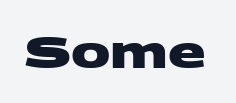
Note the varied advance widths — an 'i' is clearly narrower than an 'm'. The glyphs in this specimen are sans serif. Each row of text sits above clean, open space. The letterforms sit shoulder to shoulder at normal distance. Pretty heavy lettering here — definitely bold.
